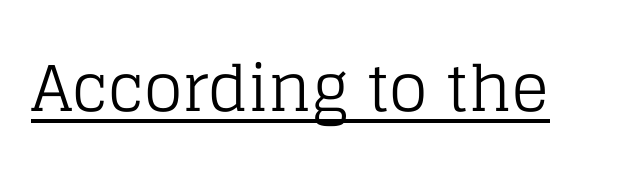
{"serif": "yes", "italic": "no", "bold": "no", "weight": "regular", "width": "normal", "stroke_contrast": "low", "x_height": "large", "monospaced": "no", "underline": "yes", "letter_spacing": "normal", "letter_spacing_em": 0.0, "glyph_px": 63}
